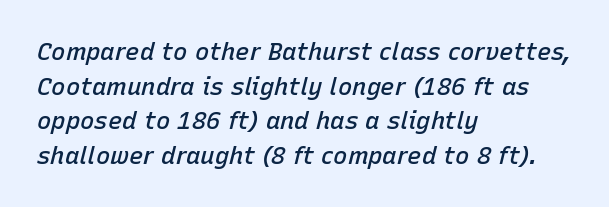
Q: Is the text bold? A: Semi-bold.
Q: Is the text italic (slanted)? A: Yes, it leans right by about 15 degrees.
Q: Is the text underlined? A: No.
Q: How is the paragraph aligned? A: Left-aligned.
Q: Is the spacing between letters normal or unusually wide? A: Normal.
Q: Is the spacing between lines tight, normal or loose? A: Normal.
